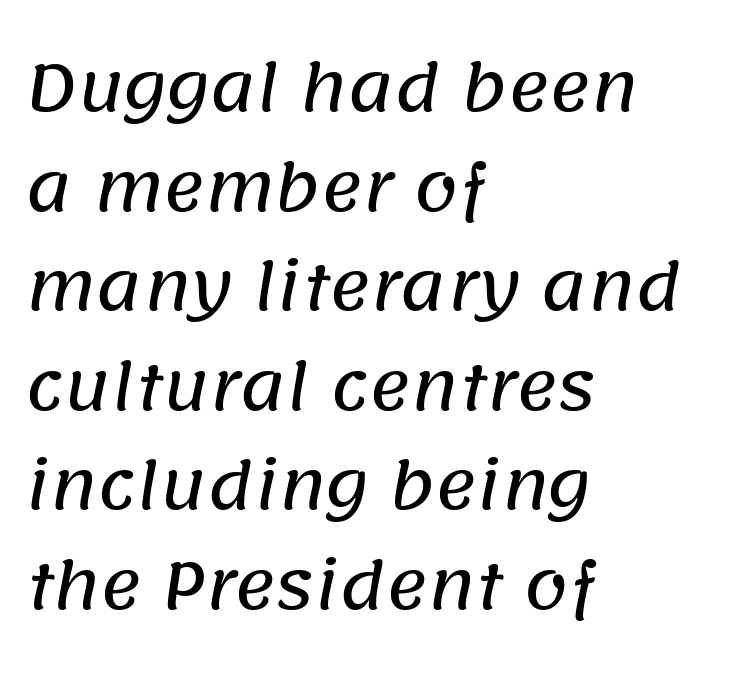
The area under the type is left untouched. Each letter's strokes conclude bluntly, with no projecting serifs. Character widths vary here, with narrow letters taking less room than wide ones. The letters sit at their default tracking, neither squeezed nor spread. The rows are spaced the way most documents space them.
